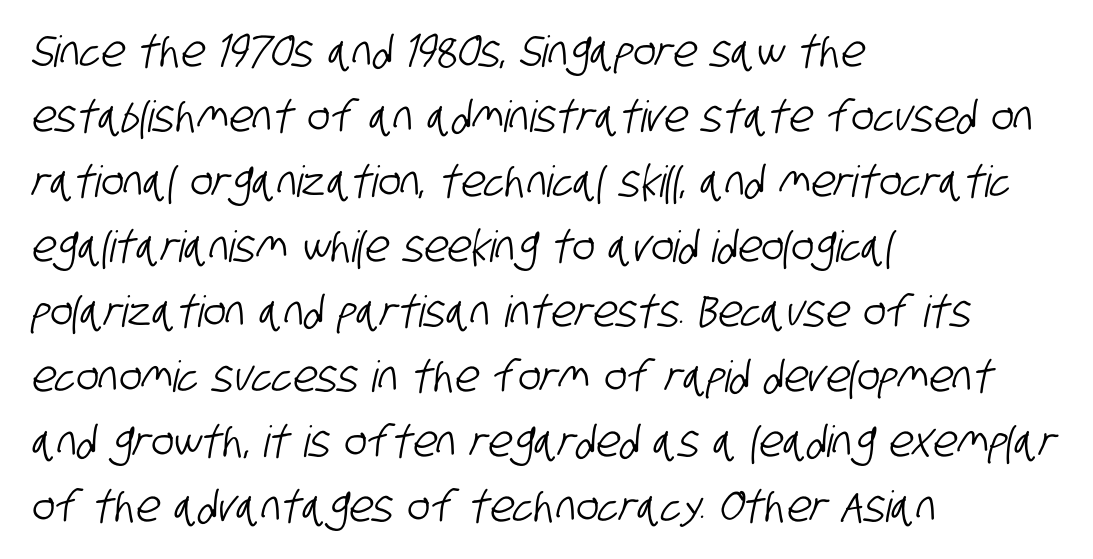
Q: Is the typeface a serif or a sans-serif typeface? A: Sans-serif.
Q: Is the text underlined? A: No.
Q: How is the paragraph aligned? A: Left-aligned.
Q: Is the spacing between letters normal or unusually wide? A: Normal.
Q: Is the spacing between lines tight, normal or loose? A: Normal.
Q: Width (condensed, normal, or wide)? A: Condensed.
Q: Stroke contrast? A: Low.
Q: x-height? A: Large.
Q: Monospaced? A: No.
